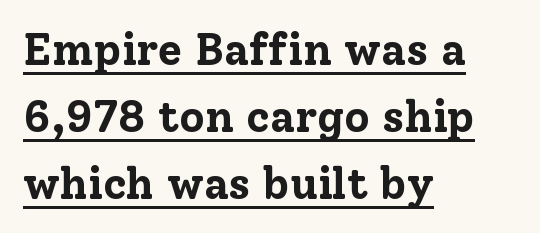
The image shows 44 px bold serif type, upright; set left-aligned, normal line spacing (1.52x), normal letter spacing, underlined; low stroke contrast and a medium x-height.
